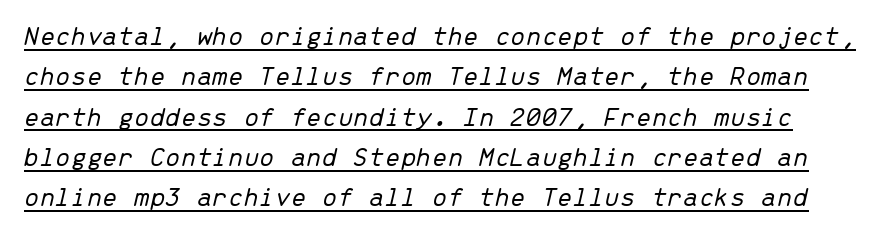
The image shows 28 px light type, italic (leaning right), monospaced; set normal line spacing (1.44x), normal letter spacing, underlined; low stroke contrast and a medium x-height.
